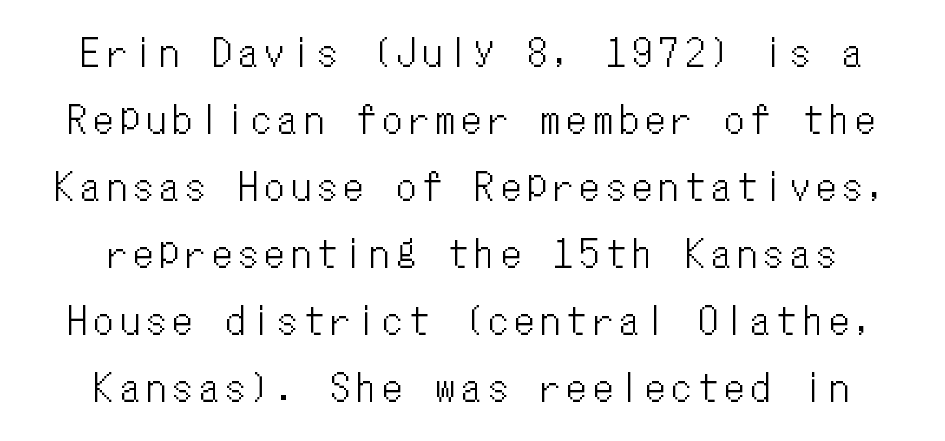
Loose tracking; the words dissolve into strings of separated letters. The zone under the glyphs is completely vacant. If you drew a line through each stem, it would be perfectly vertical. The face used here is monospaced, like something from a code editor.
